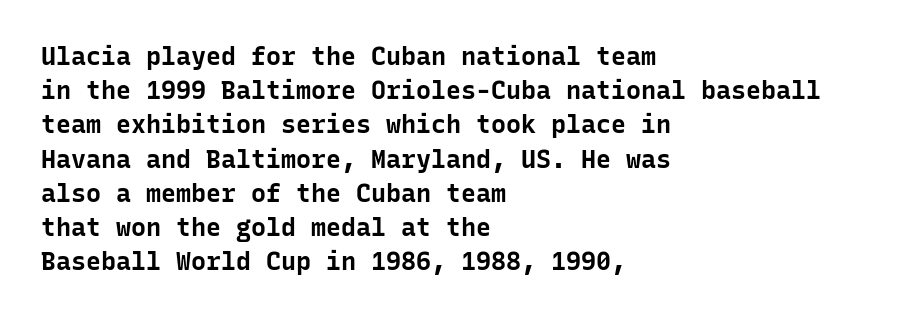
Q: Is the text bold? A: Yes.
Q: Is the text italic (slanted)? A: No, it is upright.
Q: Is the text underlined? A: No.
Q: How is the paragraph aligned? A: Left-aligned.
Q: Is the spacing between letters normal or unusually wide? A: Normal.
Q: Is the spacing between lines tight, normal or loose? A: Normal.
